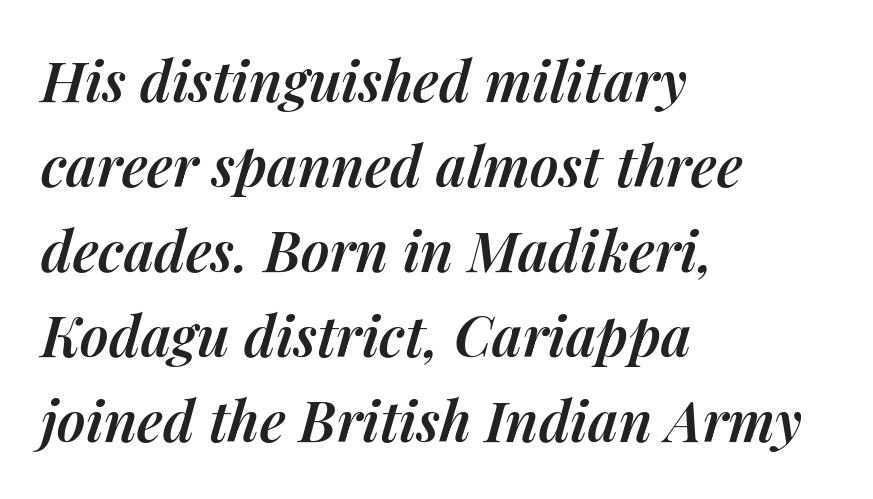
Q: Is the text bold? A: Semi-bold.
Q: Is the text italic (slanted)? A: Yes, it leans right by about 14 degrees.
Q: Is the text underlined? A: No.
Q: How is the paragraph aligned? A: Left-aligned.
Q: Is the spacing between letters normal or unusually wide? A: Normal.
Q: Is the spacing between lines tight, normal or loose? A: Normal.
Q: Width (condensed, normal, or wide)? A: Normal.
Q: Stroke contrast? A: Medium.
Q: x-height? A: Medium.
Q: Monospaced? A: No.
